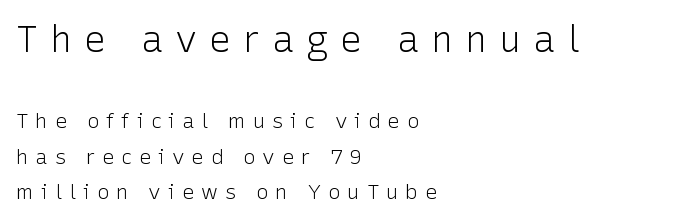
{"serif": "no", "italic": "no", "bold": "no", "weight": "light", "width": "normal", "stroke_contrast": "low", "x_height": "medium", "monospaced": "no", "underline": "no", "align": "left", "line_spacing": "normal", "line_spacing_ratio": 1.69, "letter_spacing": "wide", "letter_spacing_em": 0.32, "larger_block": "first", "size_ratio": 1.76, "glyph_px": 37}
